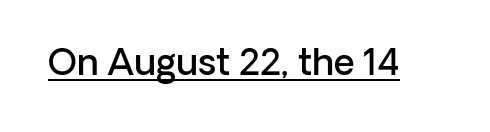
Each letter keeps its own natural width here, so spacing adapts to shape. Every letter is mildly thick-stroked: semibold rather than bold. Is the letter spacing exaggerated? No — it looks like the ordinary default. Underlining? Definitely there. Serifs: no, the terminals of the letterforms are clean. Italic: no, the glyphs are upright roman.
